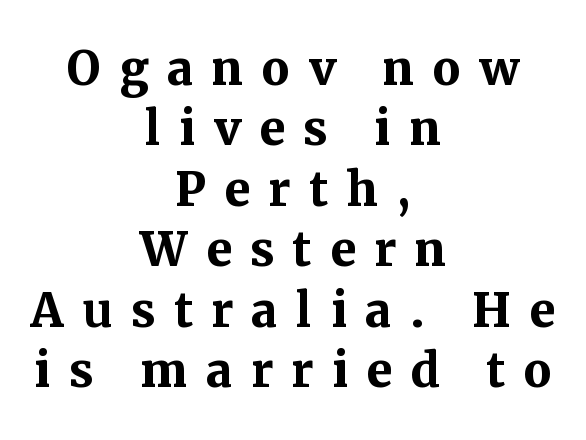
Q: Is the text bold? A: Yes.
Q: Is the text italic (slanted)? A: No, it is upright.
Q: Is the typeface a serif or a sans-serif typeface? A: Serif.
Q: Is the text underlined? A: No.
Q: How is the paragraph aligned? A: Centered.
Q: Is the spacing between letters normal or unusually wide? A: Unusually wide.
Q: Is the spacing between lines tight, normal or loose? A: Tight.
Q: Width (condensed, normal, or wide)? A: Normal.
Q: Stroke contrast? A: Medium.
Q: x-height? A: Medium.
Q: Monospaced? A: No.
